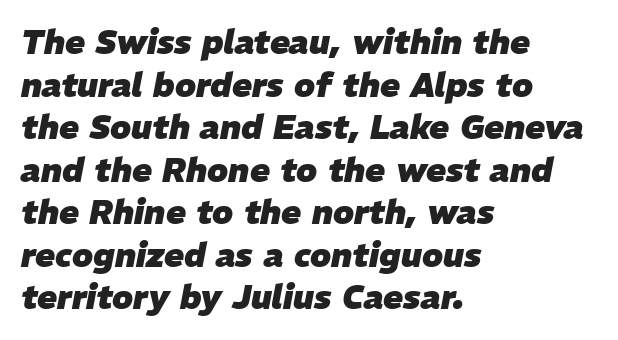
These lines are rendered in a variable-pitch font. Compared with a centered layout, this one pins lines to the left instead. Anything drawn beneath the words? Only blank space. In terms of weight, the rendering is a true, heavy bold. This sample keeps an unexceptional amount of space between lines.
